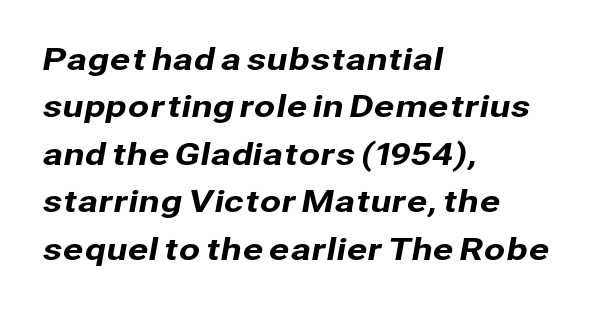
The image shows 31 px sans-serif type; set left-aligned, normal line spacing (1.53x), normal letter spacing, not underlined; low stroke contrast and a medium x-height.
